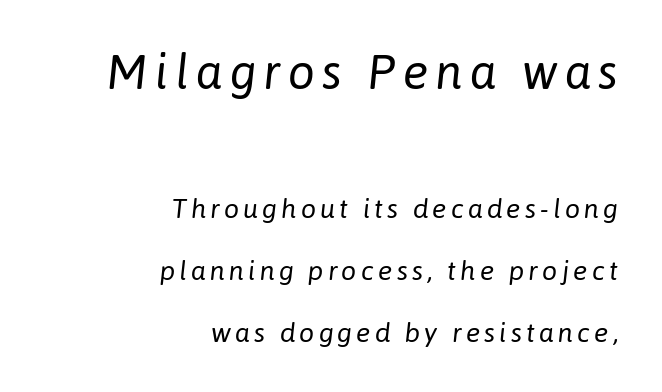
{"italic": "yes", "lean": "right", "slant_degrees": 6, "bold": "no", "weight": "regular", "width": "normal", "stroke_contrast": "low", "x_height": "medium", "monospaced": "no", "underline": "no", "align": "right", "line_spacing": "loose", "line_spacing_ratio": 2.29, "larger_block": "first", "size_ratio": 1.78, "glyph_px": 48}
